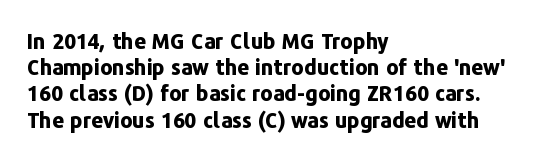
Q: Is the text bold? A: Yes.
Q: Is the text italic (slanted)? A: No, it is upright.
Q: Is the text underlined? A: No.
Q: How is the paragraph aligned? A: Left-aligned.
Q: Is the spacing between letters normal or unusually wide? A: Normal.
Q: Is the spacing between lines tight, normal or loose? A: Normal.
